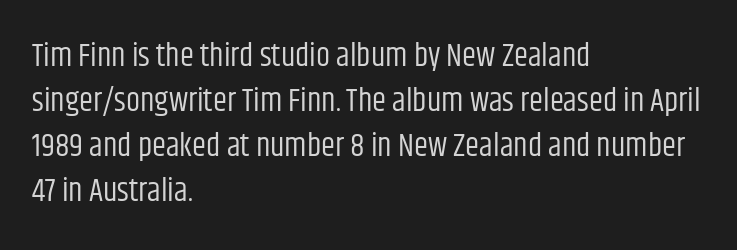
The face used here is a sans, in the tradition of grotesques and geometrics. Stroke thickness stays within the range of a standard reading face or lighter. Underline: absent. Note the varied advance widths — an 'i' is clearly narrower than an 'm'.
